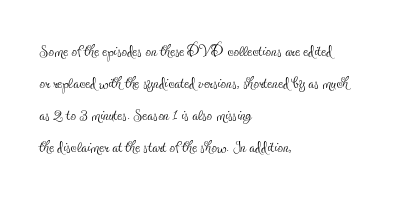
{"bold": "no", "underline": "no", "align": "left", "line_spacing": "normal", "line_spacing_ratio": 1.46, "letter_spacing": "normal", "letter_spacing_em": 0.0, "glyph_px": 22}
